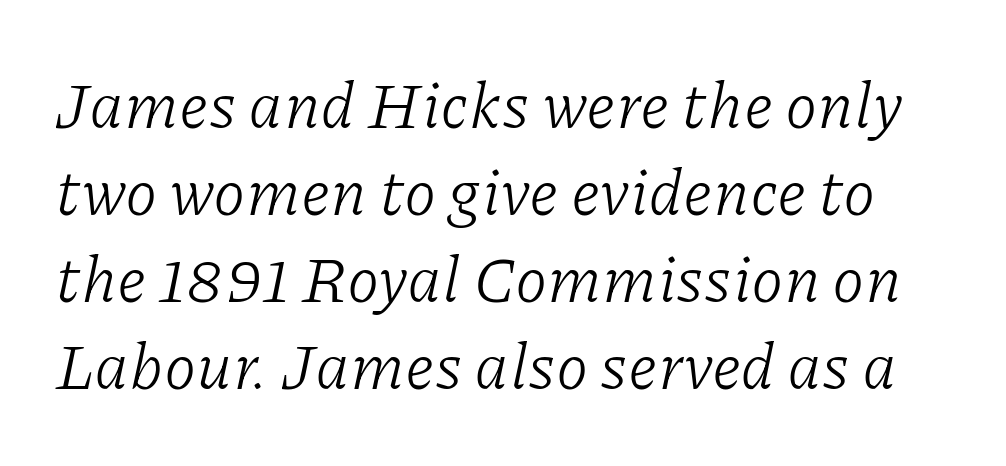
{"serif": "yes", "italic": "yes", "lean": "right", "slant_degrees": 11, "bold": "no", "weight": "light", "width": "normal", "stroke_contrast": "low", "x_height": "medium", "monospaced": "no", "underline": "no", "line_spacing": "normal", "line_spacing_ratio": 1.34, "letter_spacing": "normal", "letter_spacing_em": 0.0, "glyph_px": 65}
